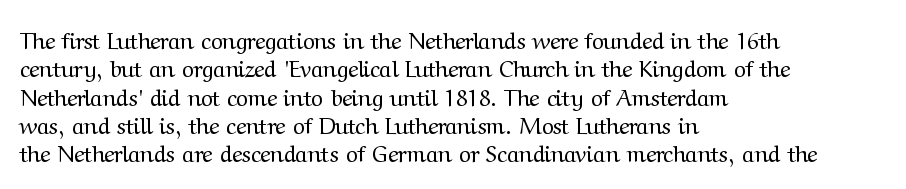
Nobody touched the tracking dial on this one. Visually the block forms a straight wall on the left and a jagged coastline on the right. Posture: upright roman. Beneath every word, the page is bare.
